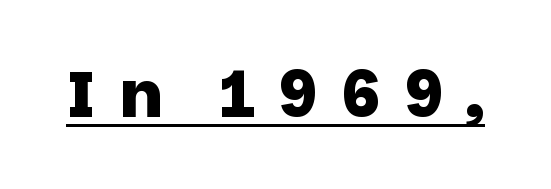
Q: Is the text bold? A: Yes.
Q: Is the typeface a serif or a sans-serif typeface? A: Sans-serif.
Q: Is the text underlined? A: Yes.
Q: Is the spacing between letters normal or unusually wide? A: Unusually wide.
Q: Width (condensed, normal, or wide)? A: Normal.
Q: Stroke contrast? A: Low.
Q: x-height? A: Large.
Q: Monospaced? A: No.
